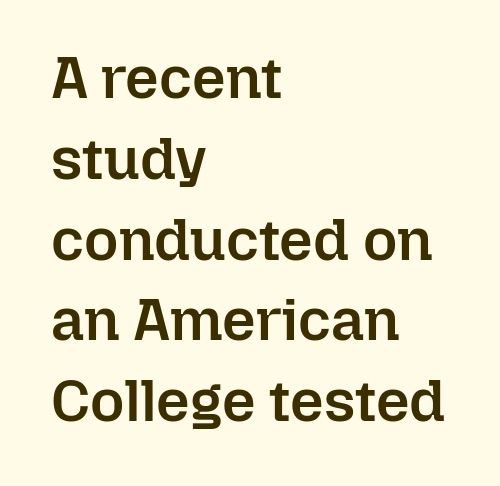
Compared with typical body copy, the letter spacing here is the same. The strokes are fattened partway — semibold, not bold. No word sits above an underline. What's the leading like? Ordinary, nothing unusual.
